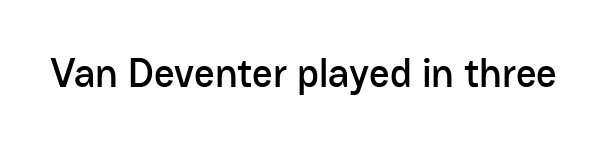
Q: Is the text italic (slanted)? A: No, it is upright.
Q: Is the typeface a serif or a sans-serif typeface? A: Sans-serif.
Q: Is the text underlined? A: No.
Q: Is the spacing between letters normal or unusually wide? A: Normal.
Q: Width (condensed, normal, or wide)? A: Normal.
Q: Stroke contrast? A: Low.
Q: x-height? A: Medium.
Q: Monospaced? A: No.
